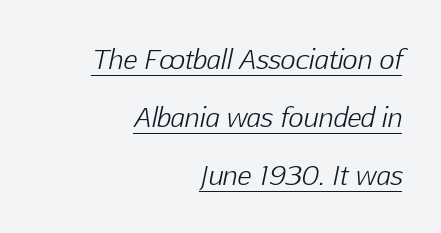
Q: Is the text bold? A: No.
Q: Is the text italic (slanted)? A: Yes, it leans right by about 12 degrees.
Q: Is the text underlined? A: Yes.
Q: How is the paragraph aligned? A: Right-aligned.
Q: Is the spacing between letters normal or unusually wide? A: Normal.
Q: Is the spacing between lines tight, normal or loose? A: Loose.
